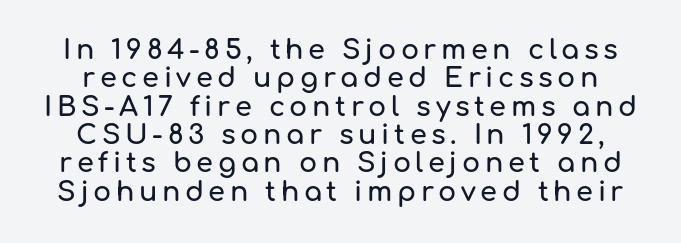
Q: Is the text italic (slanted)? A: No, it is upright.
Q: Is the text underlined? A: No.
Q: Is the spacing between lines tight, normal or loose? A: Tight.
